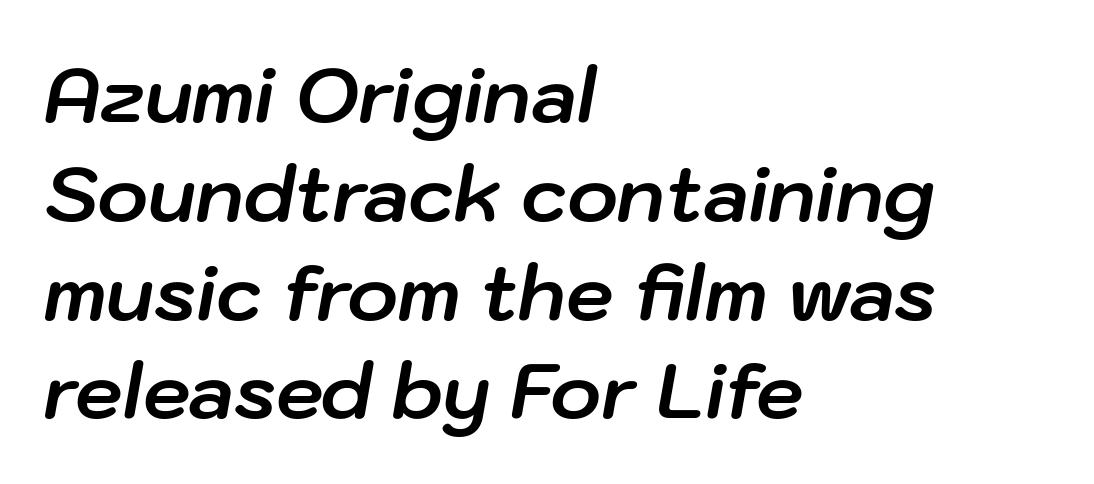
{"italic": "yes", "lean": "right", "slant_degrees": 10, "bold": "yes", "weight": "bold", "width": "normal", "stroke_contrast": "low", "x_height": "medium", "monospaced": "no", "underline": "no", "align": "left", "line_spacing": "normal", "line_spacing_ratio": 1.3, "letter_spacing": "normal", "letter_spacing_em": 0.0, "glyph_px": 76}
